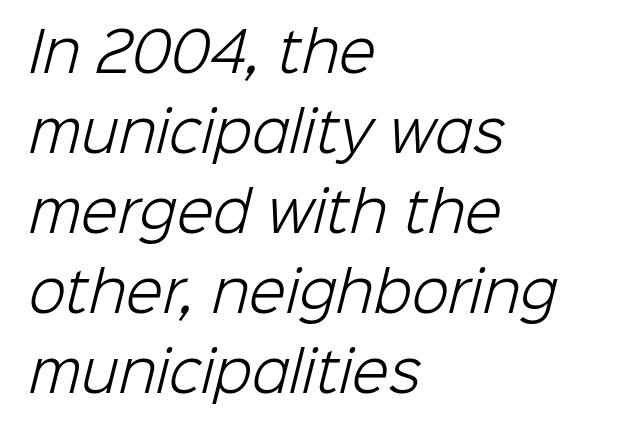
Summary of vertical rhythm: regular, with standard interline spacing. The type is set solid horizontally, with unmodified tracking. The letters carry no serifs — their stems end cleanly without finishing strokes. The letters look calm and open, with moderate or lighter stems.
